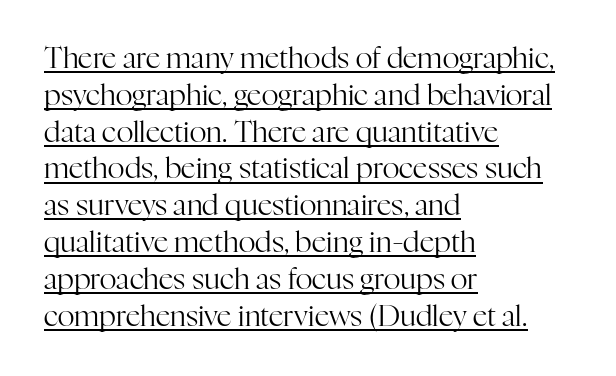
Type style note: has serifs. A typesetter would call this proportional, since set widths differ per character. Notice how descenders clear the ascenders below comfortably — that's standard leading. How are the letters spaced? Ordinarily, with no added tracking. Nothing heavy about these letters — not bold at all. Does the lettering tilt? It doesn't — this is upright.
